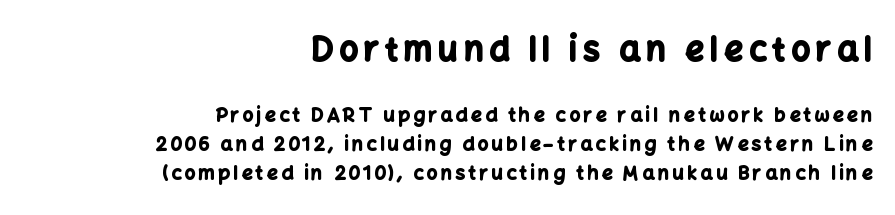
Emphasis by weight is at full strength: bold. The lines are quadded right. This block has exactly the height ordinary leading produces. The designer went with a sans here, leaving each stem footless. Italic? Not at all — the glyphs are vertical. Scale decreases going downward across the two blocks.
